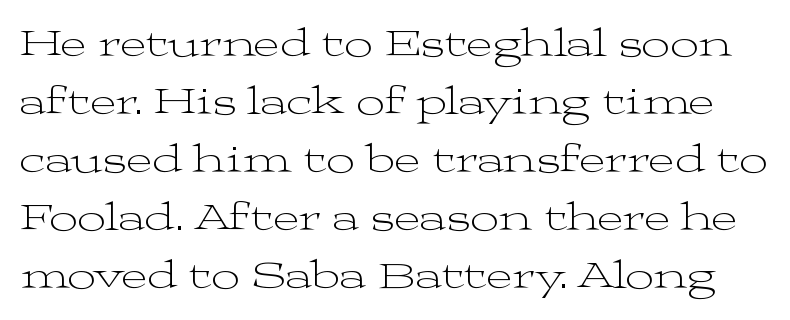
Q: Is the text bold? A: No.
Q: Is the text italic (slanted)? A: No, it is upright.
Q: Is the typeface a serif or a sans-serif typeface? A: Serif.
Q: Is the text underlined? A: No.
Q: Is the spacing between letters normal or unusually wide? A: Normal.
Q: Is the spacing between lines tight, normal or loose? A: Normal.
Q: Width (condensed, normal, or wide)? A: Wide.
Q: Stroke contrast? A: Medium.
Q: x-height? A: Medium.
Q: Monospaced? A: No.
